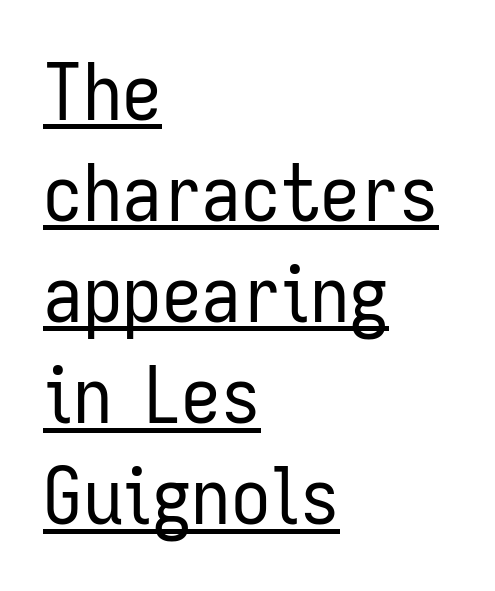
{"serif": "no", "italic": "no", "bold": "no", "weight": "regular", "width": "condensed", "stroke_contrast": "low", "x_height": "medium", "monospaced": "no", "underline": "yes", "align": "left", "line_spacing": "normal", "line_spacing_ratio": 1.28, "letter_spacing": "normal", "letter_spacing_em": 0.0, "glyph_px": 79}
